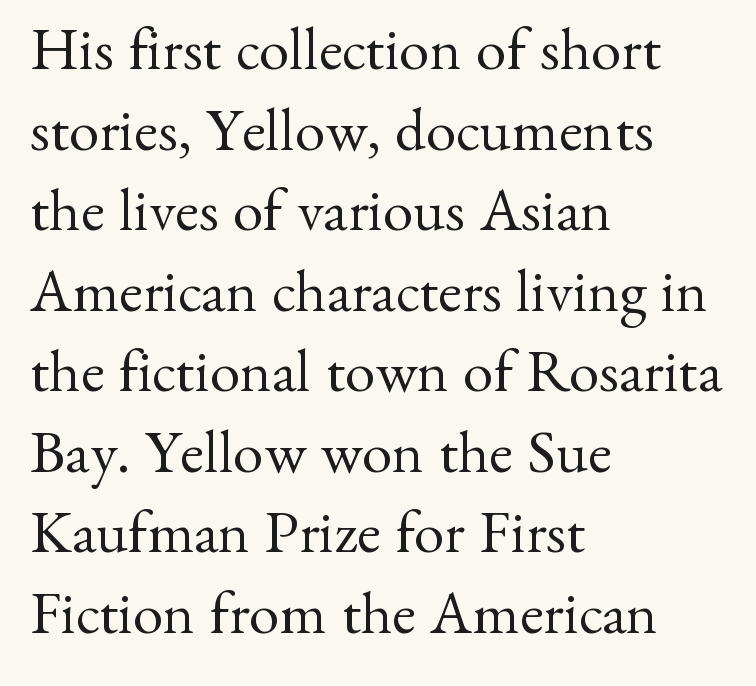
Is this a fixed-width face? No — the glyphs have proportional, varying widths. Interline gaps are of average width in this sample. The passage shown is not underscored anywhere. In terms of letterform style, serifs are clearly present.
